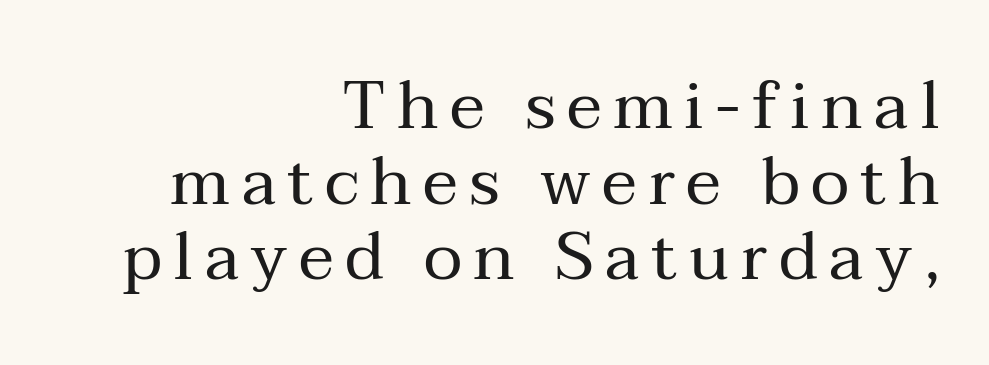
The font family rendered here belongs to the serif group. Honestly, the rows look squashed on top of each other. Teacher's note: observe the even right margin — that is flush-right alignment. The strip under each line holds only bare page.
